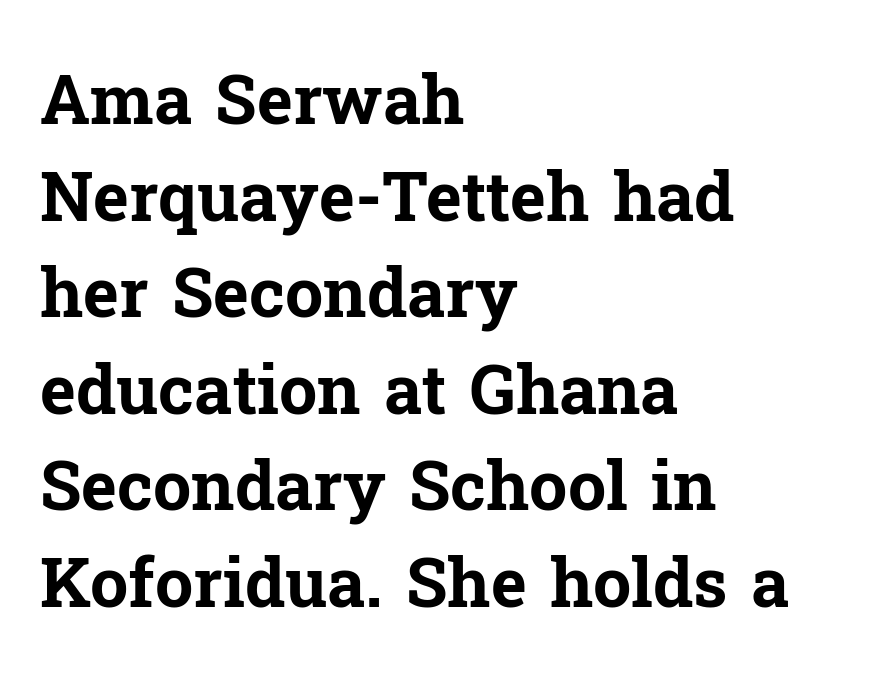
{"serif": "yes", "italic": "no", "bold": "yes", "weight": "bold", "width": "normal", "stroke_contrast": "low", "x_height": "medium", "monospaced": "no", "underline": "no", "align": "left", "line_spacing": "normal", "line_spacing_ratio": 1.42, "letter_spacing": "normal", "letter_spacing_em": 0.0, "glyph_px": 68}
